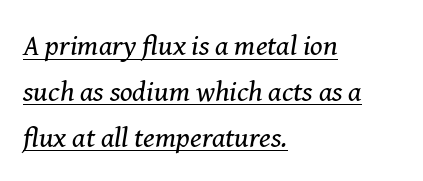
Does the type have serifs? Yes, each stem ends in a small foot. Spacing between characters is what you'd get straight out of the box. The font sits on the lighter half of the weight spectrum, regular included. The designer left line spacing at the default. The lettering tilts uniformly, giving the passage an italic look.
